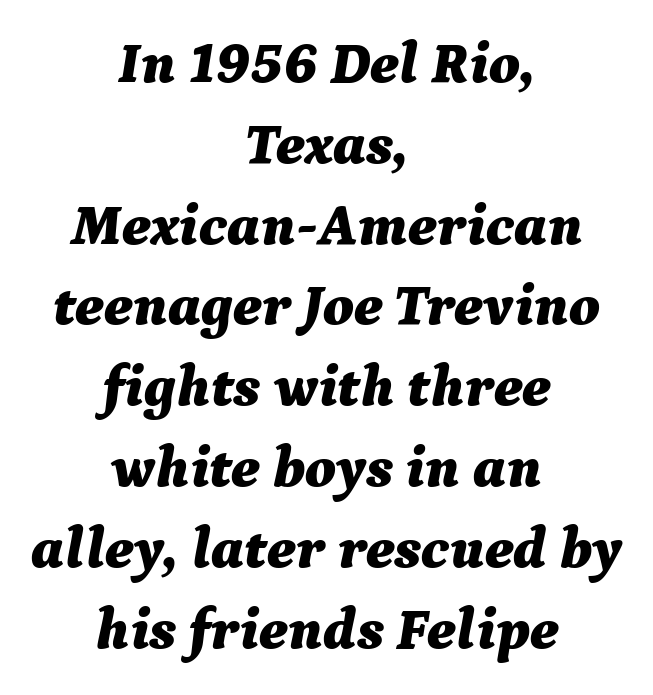
The image shows 59 px bold type, italic (leaning right); set centered, normal line spacing (1.37x), normal letter spacing, not underlined; medium stroke contrast and a medium x-height.
